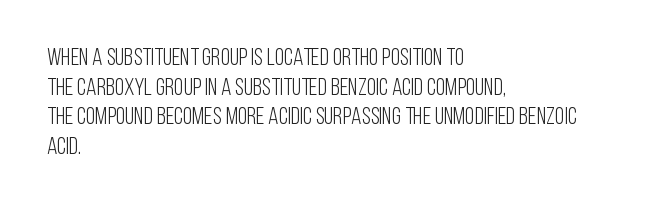
Q: Is the text bold? A: No.
Q: Is the text italic (slanted)? A: No, it is upright.
Q: Is the text underlined? A: No.
Q: How is the paragraph aligned? A: Left-aligned.
Q: Is the spacing between letters normal or unusually wide? A: Normal.
